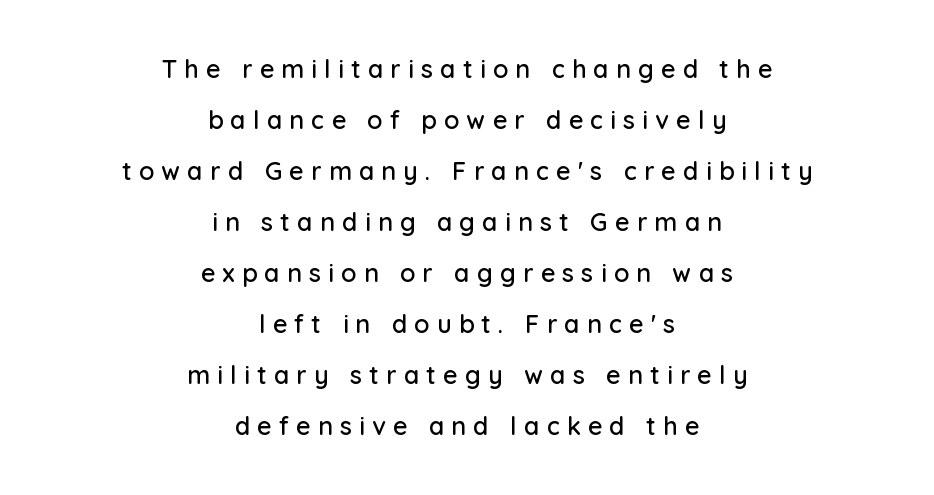
This rendering uses center alignment, leaving both contours irregular but symmetric. Each row of text sits above clean, open space. Regarding leading, the lines here are spaced well apart. Quick note: not italic, upright. Observe the wide spacing: letters keep a clear distance from each other.
